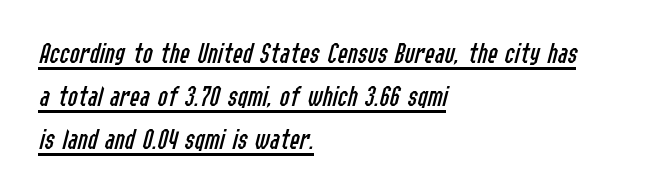
Reading down the block, your eye returns to a fixed left position each line. These lines are rendered in a variable-pitch font. The letterforms sit at book weight or below. Inter-character spacing is left at the font's built-in metrics. A typesetter would call this leading conventional body-copy spacing. Looking at the ascenders, they clearly lean.
